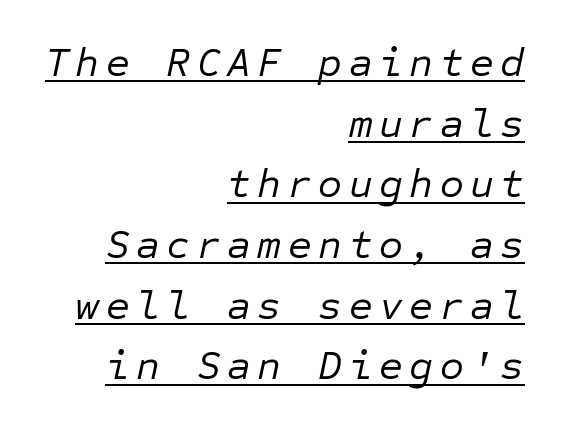
{"italic": "yes", "lean": "right", "slant_degrees": 12, "bold": "no", "weight": "regular", "width": "normal", "stroke_contrast": "low", "x_height": "medium", "monospaced": "yes", "underline": "yes", "align": "right", "line_spacing": "normal", "line_spacing_ratio": 1.48, "glyph_px": 41}
